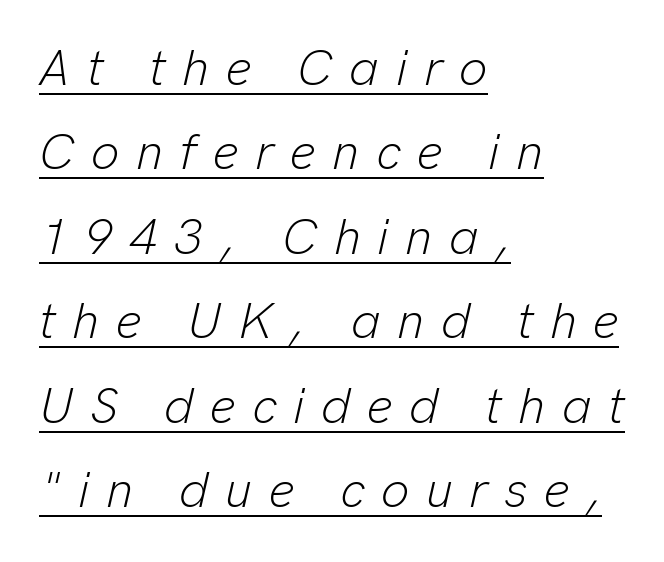
The image shows 50 px light type, italic (leaning right); set left-aligned, normal line spacing (1.69x), unusually wide letter spacing (+0.33 em), underlined; low stroke contrast and a medium x-height.
